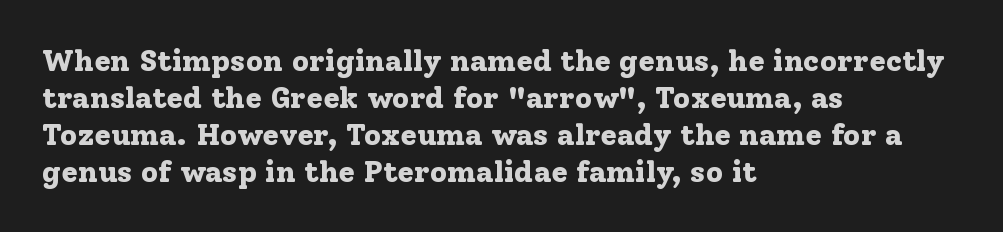
Casual observation: everything's shoved over to the left. This rendering features lettering with no underline. The letters carry serifs — small finishing strokes at the ends of their stems. Vertical strokes here are truly vertical. Compared with typical body copy, the letter spacing here is the same.
